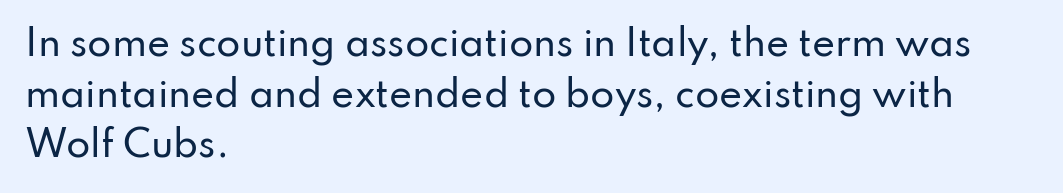
{"serif": "no", "italic": "no", "width": "normal", "stroke_contrast": "low", "x_height": "small", "monospaced": "no", "underline": "no", "align": "left", "line_spacing": "normal", "line_spacing_ratio": 1.45, "letter_spacing": "normal", "letter_spacing_em": 0.0, "glyph_px": 35}
